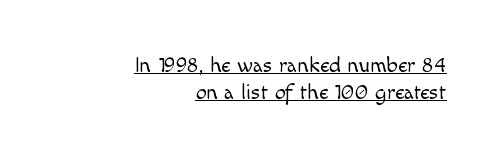
{"italic": "no", "bold": "no", "underline": "yes", "align": "right", "line_spacing_ratio": 1.21, "letter_spacing": "normal", "letter_spacing_em": 0.0, "glyph_px": 22}
